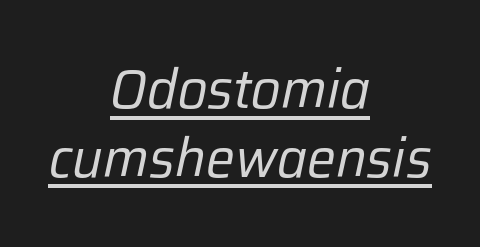
Q: Is the text bold? A: No.
Q: Is the text italic (slanted)? A: Yes, it leans right by about 12 degrees.
Q: Is the text underlined? A: Yes.
Q: How is the paragraph aligned? A: Centered.
Q: Is the spacing between letters normal or unusually wide? A: Normal.
Q: Is the spacing between lines tight, normal or loose? A: Normal.
Q: Width (condensed, normal, or wide)? A: Normal.
Q: Stroke contrast? A: Low.
Q: x-height? A: Medium.
Q: Monospaced? A: No.
